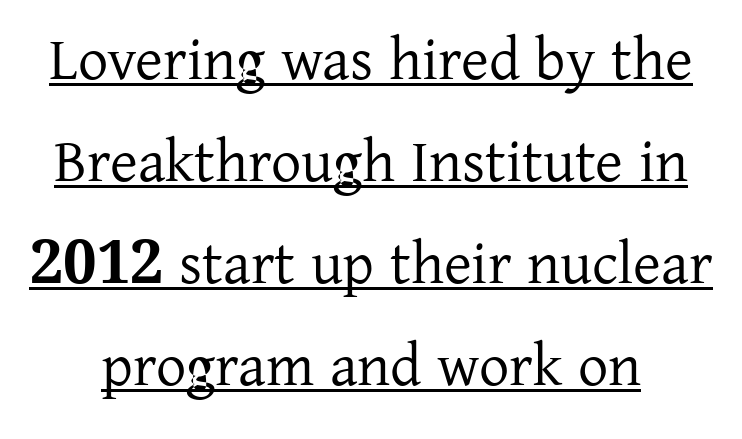
{"serif": "yes", "italic": "no", "width": "normal", "stroke_contrast": "low", "x_height": "medium", "monospaced": "no", "underline": "yes", "line_spacing": "normal", "line_spacing_ratio": 1.7, "letter_spacing": "normal", "letter_spacing_em": 0.0, "glyph_px": 60}
